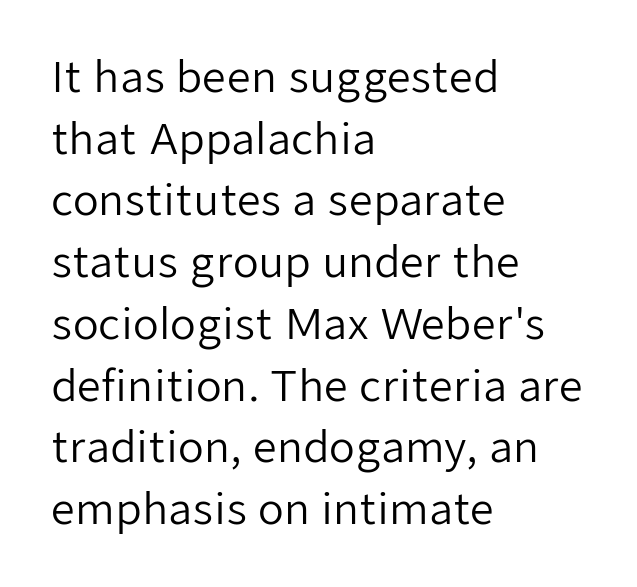
Q: Is the text bold? A: No.
Q: Is the text italic (slanted)? A: No, it is upright.
Q: Is the typeface a serif or a sans-serif typeface? A: Sans-serif.
Q: Is the text underlined? A: No.
Q: How is the paragraph aligned? A: Left-aligned.
Q: Is the spacing between letters normal or unusually wide? A: Normal.
Q: Is the spacing between lines tight, normal or loose? A: Normal.
Q: Width (condensed, normal, or wide)? A: Normal.
Q: Stroke contrast? A: Low.
Q: x-height? A: Medium.
Q: Monospaced? A: No.
